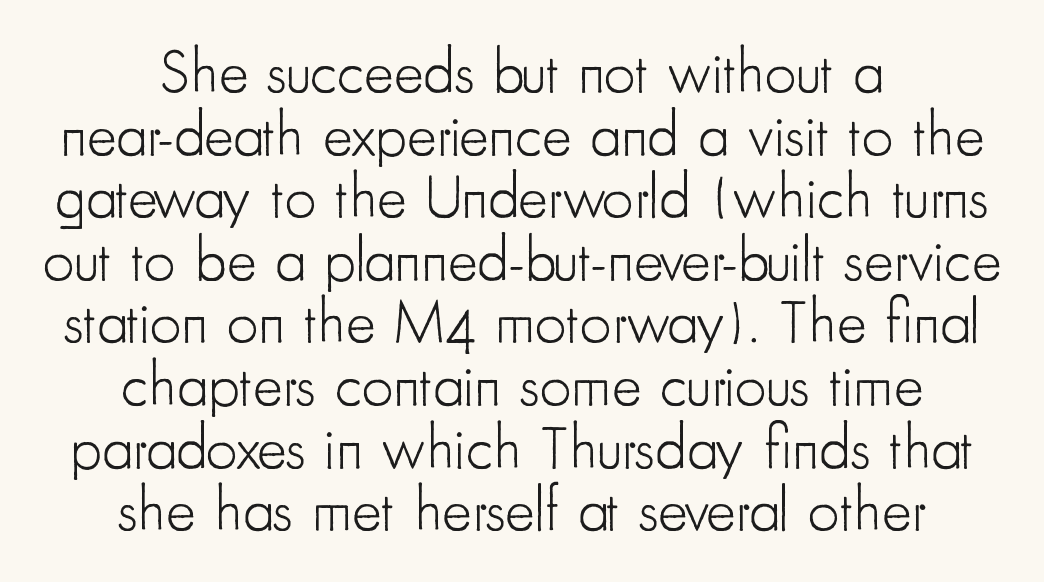
{"serif": "no", "italic": "no", "bold": "no", "weight": "light", "width": "condensed", "stroke_contrast": "low", "x_height": "small", "monospaced": "no", "underline": "no", "align": "center", "line_spacing": "tight", "line_spacing_ratio": 1.01, "letter_spacing": "normal", "letter_spacing_em": 0.0, "glyph_px": 62}
